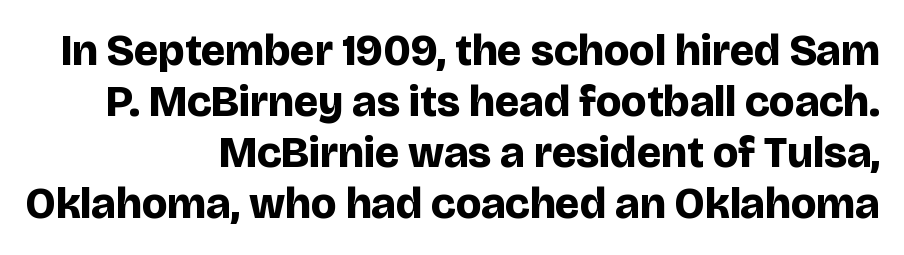
{"serif": "no", "italic": "no", "bold": "yes", "weight": "bold", "width": "normal", "stroke_contrast": "low", "x_height": "large", "monospaced": "no", "underline": "no", "align": "right", "line_spacing_ratio": 1.16, "letter_spacing": "normal", "letter_spacing_em": 0.0, "glyph_px": 44}
